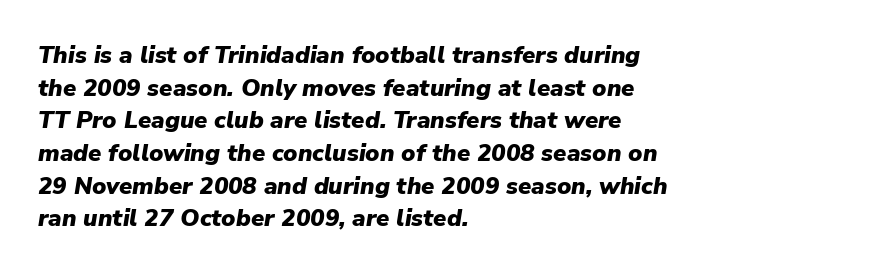
{"italic": "yes", "lean": "right", "slant_degrees": 9, "bold": "yes", "underline": "no", "align": "left", "line_spacing": "normal", "line_spacing_ratio": 1.36, "letter_spacing": "normal", "letter_spacing_em": 0.0, "glyph_px": 24}
